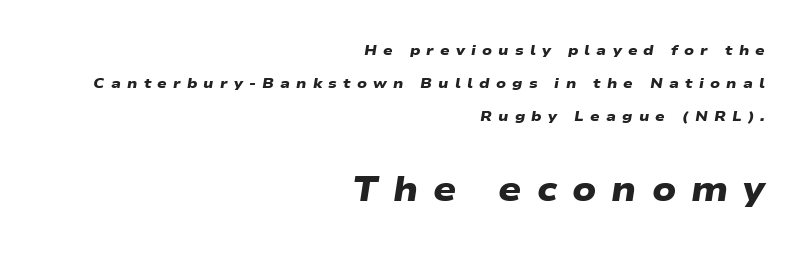
Q: Is the text bold? A: Yes.
Q: Is the typeface a serif or a sans-serif typeface? A: Sans-serif.
Q: Is the text underlined? A: No.
Q: How is the paragraph aligned? A: Right-aligned.
Q: Is the spacing between letters normal or unusually wide? A: Unusually wide.
Q: Is the spacing between lines tight, normal or loose? A: Loose.
Q: Which block of text is set in a larger size, the first (top) or the second (bottom)? A: The second (bottom) one.
Q: Width (condensed, normal, or wide)? A: Wide.
Q: Stroke contrast? A: Low.
Q: x-height? A: Medium.
Q: Monospaced? A: No.
